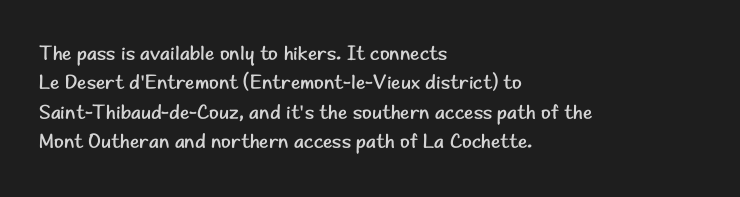
Q: Is the text bold? A: No.
Q: Is the text italic (slanted)? A: No, it is upright.
Q: Is the text underlined? A: No.
Q: How is the paragraph aligned? A: Left-aligned.
Q: Is the spacing between letters normal or unusually wide? A: Normal.
Q: Is the spacing between lines tight, normal or loose? A: Normal.
